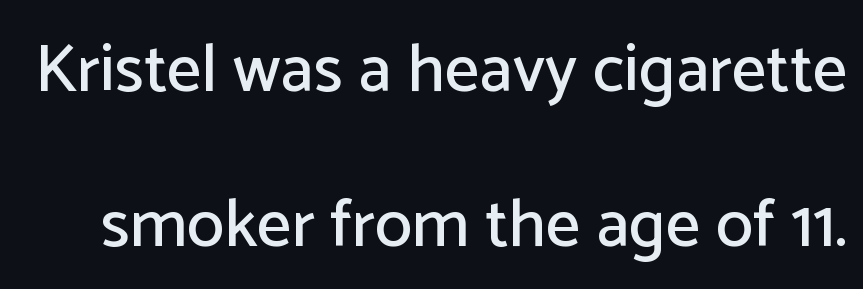
{"serif": "no", "italic": "no", "width": "normal", "stroke_contrast": "low", "x_height": "medium", "monospaced": "no", "underline": "no", "line_spacing": "loose", "line_spacing_ratio": 2.28, "letter_spacing": "normal", "letter_spacing_em": 0.0, "glyph_px": 68}
